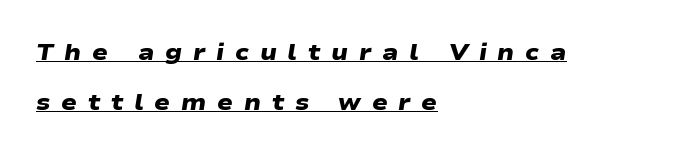
{"bold": "yes", "underline": "yes", "align": "left", "line_spacing": "loose", "line_spacing_ratio": 2.17, "letter_spacing": "wide", "letter_spacing_em": 0.47, "glyph_px": 23}
